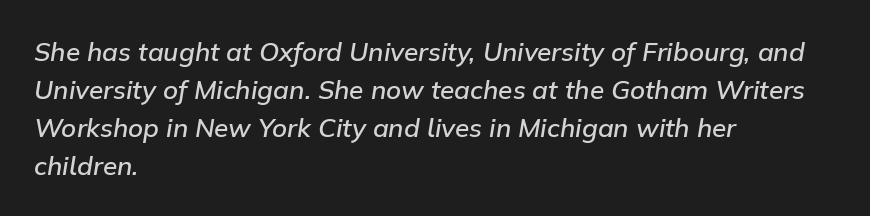
Q: Is the text bold? A: Semi-bold.
Q: Is the text italic (slanted)? A: Yes, it leans right by about 9 degrees.
Q: Is the text underlined? A: No.
Q: How is the paragraph aligned? A: Left-aligned.
Q: Is the spacing between letters normal or unusually wide? A: Normal.
Q: Is the spacing between lines tight, normal or loose? A: Normal.
